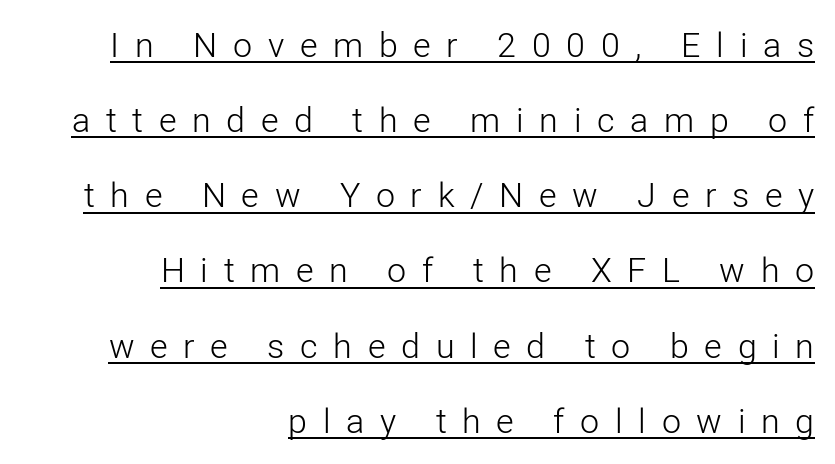
Descenders here cross a horizontal rule under the line. Teacher's note: observe the even right margin — that is flush-right alignment. In terms of letterform style, serifs are entirely absent. Caption: face not bold, strokes unweighted. The tracking reads as deliberately expanded to a designer's eye. Spacing verdict: proportional, widths tailored to each character.
